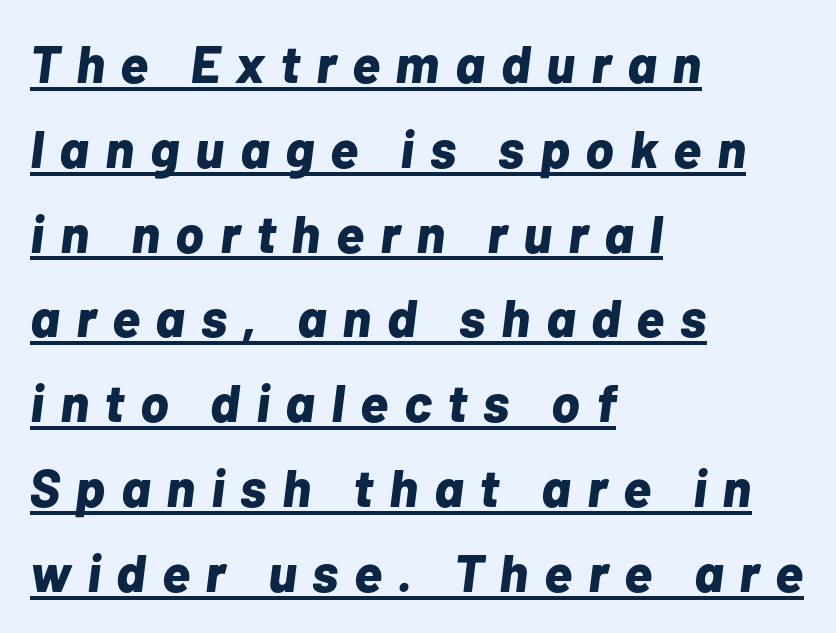
{"italic": "yes", "lean": "right", "slant_degrees": 7, "bold": "yes", "weight": "bold", "width": "normal", "stroke_contrast": "low", "x_height": "medium", "monospaced": "no", "underline": "yes", "align": "left", "line_spacing": "normal", "line_spacing_ratio": 1.6, "letter_spacing": "wide", "letter_spacing_em": 0.3, "glyph_px": 53}
